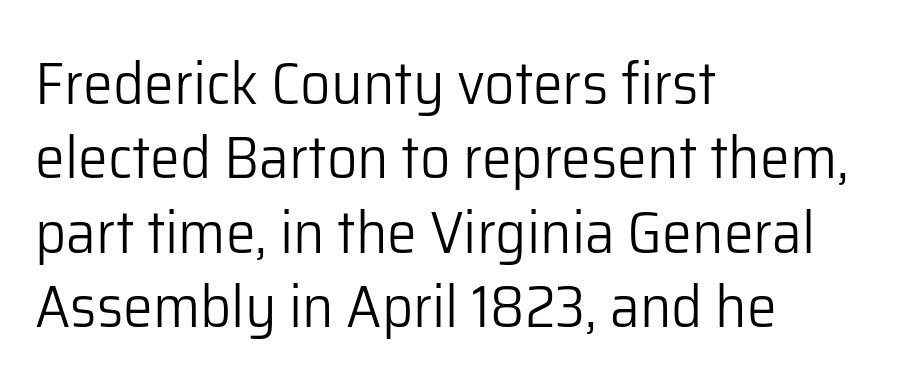
Q: Is the text bold? A: No.
Q: Is the text italic (slanted)? A: No, it is upright.
Q: Is the typeface a serif or a sans-serif typeface? A: Sans-serif.
Q: Is the text underlined? A: No.
Q: How is the paragraph aligned? A: Left-aligned.
Q: Is the spacing between letters normal or unusually wide? A: Normal.
Q: Width (condensed, normal, or wide)? A: Normal.
Q: Stroke contrast? A: Low.
Q: x-height? A: Medium.
Q: Monospaced? A: No.
